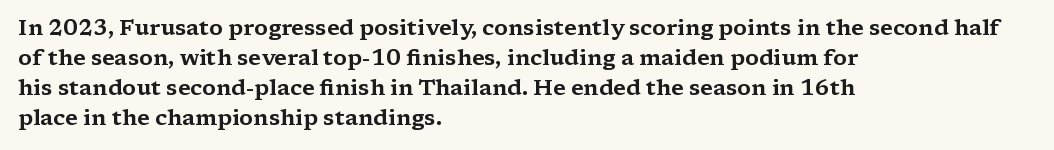
The lettering stays uniformly vertical, giving the passage a roman look. The text block is weighted toward the left margin, trailing off unevenly rightward. A typesetter would call this zero additional tracking. Evenly set lines give the paragraph a standard silhouette.
